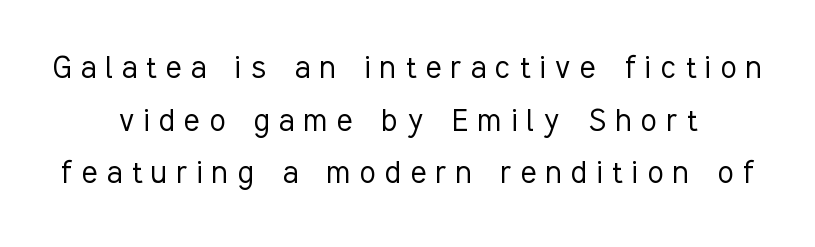
Q: Is the text bold? A: No.
Q: Is the text italic (slanted)? A: No, it is upright.
Q: Is the typeface a serif or a sans-serif typeface? A: Sans-serif.
Q: Is the text underlined? A: No.
Q: How is the paragraph aligned? A: Centered.
Q: Is the spacing between letters normal or unusually wide? A: Unusually wide.
Q: Is the spacing between lines tight, normal or loose? A: Normal.
Q: Width (condensed, normal, or wide)? A: Condensed.
Q: Stroke contrast? A: Low.
Q: x-height? A: Medium.
Q: Monospaced? A: No.
